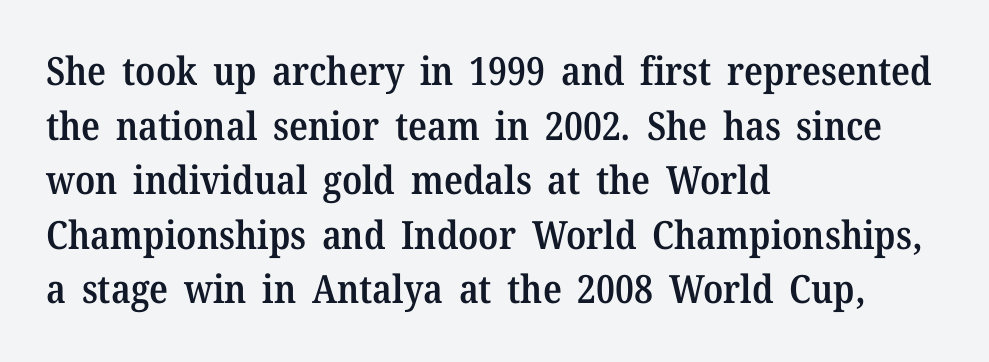
The image shows 39 px semibold serif type, upright; set left-aligned, normal line spacing (1.4x), normal letter spacing, not underlined; medium stroke contrast and a medium x-height.
